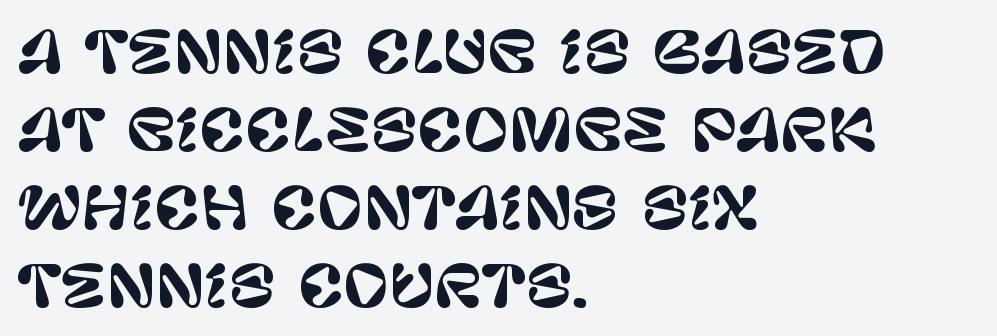
The compositor pushed each line to the left boundary. Each new line begins a customary step beneath the previous one. Here the glyphs are tracked normally, forming tight word shapes. Is this a fixed-width face? No — the glyphs have proportional, varying widths.
